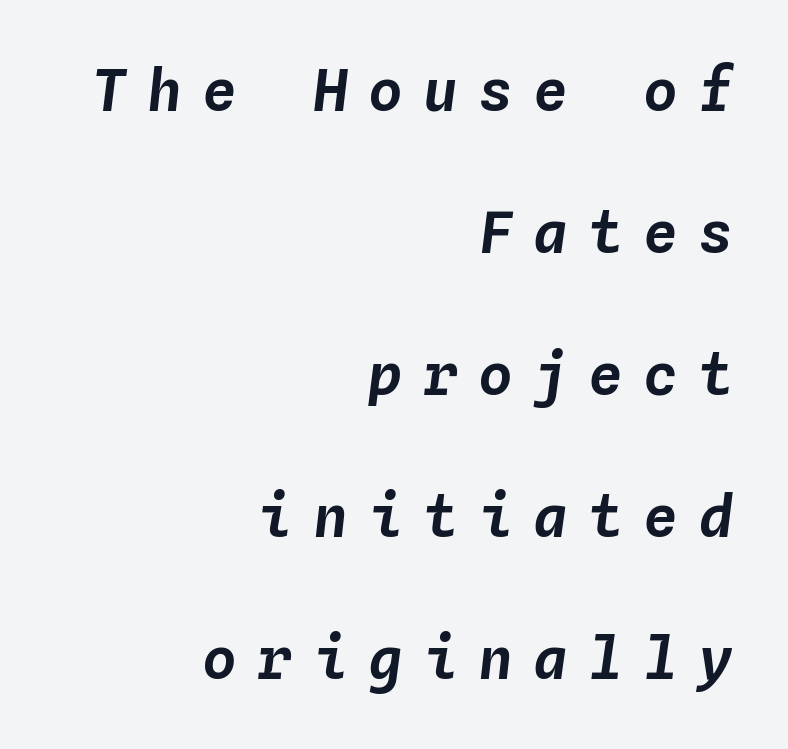
{"italic": "yes", "lean": "right", "slant_degrees": 4, "width": "normal", "stroke_contrast": "low", "x_height": "medium", "monospaced": "yes", "underline": "no", "align": "right", "line_spacing": "loose", "line_spacing_ratio": 2.45, "letter_spacing": "wide", "letter_spacing_em": 0.35, "glyph_px": 58}
